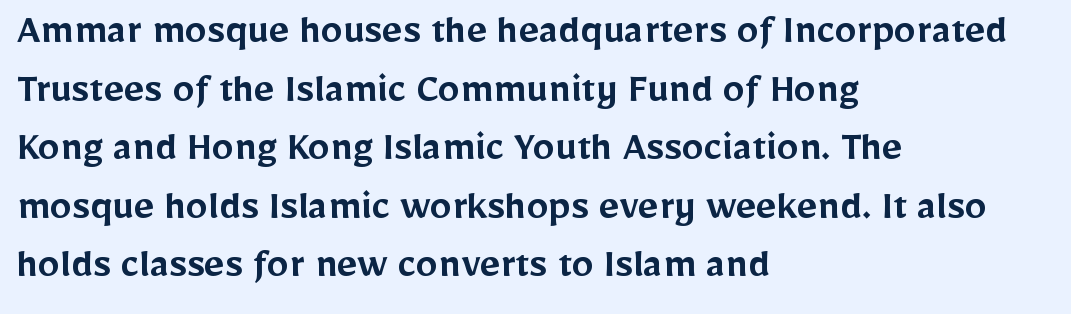
{"serif": "no", "italic": "no", "bold": "semi", "weight": "semibold", "width": "normal", "stroke_contrast": "low", "x_height": "medium", "monospaced": "no", "underline": "no", "align": "left", "line_spacing": "normal", "line_spacing_ratio": 1.33, "letter_spacing": "normal", "letter_spacing_em": 0.0, "glyph_px": 44}
